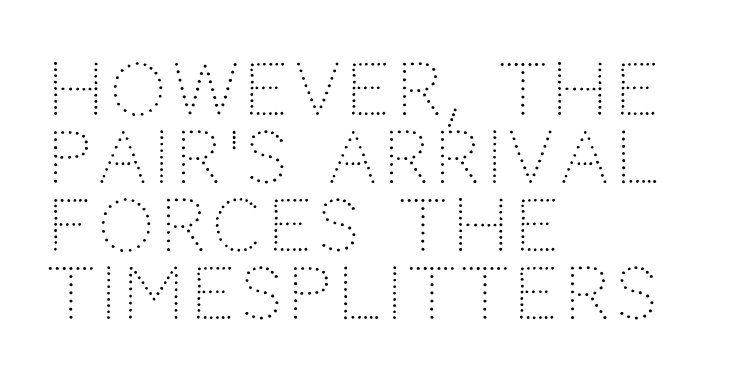
The image shows 70 px light sans-serif type, upright; set left-aligned, tight line spacing (0.97x), not underlined; low stroke contrast and a large x-height.
